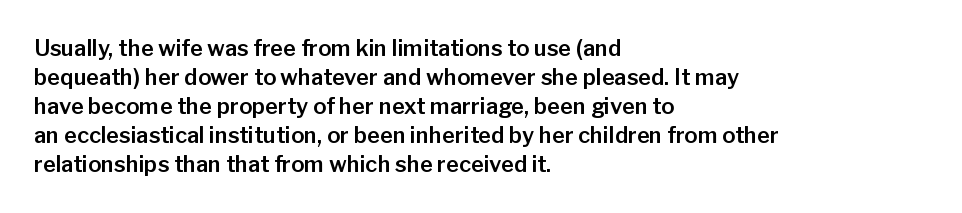
{"italic": "no", "underline": "no", "align": "left", "line_spacing": "normal", "line_spacing_ratio": 1.32, "letter_spacing": "normal", "letter_spacing_em": 0.0, "glyph_px": 22}
